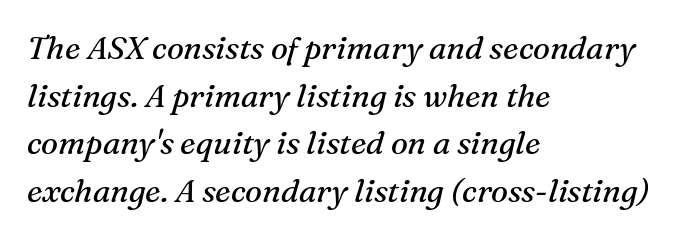
{"serif": "yes", "italic": "yes", "lean": "right", "slant_degrees": 16, "bold": "no", "weight": "regular", "width": "normal", "stroke_contrast": "medium", "x_height": "medium", "monospaced": "no", "underline": "no", "align": "left", "line_spacing": "normal", "line_spacing_ratio": 1.49, "letter_spacing": "normal", "letter_spacing_em": 0.0, "glyph_px": 32}
